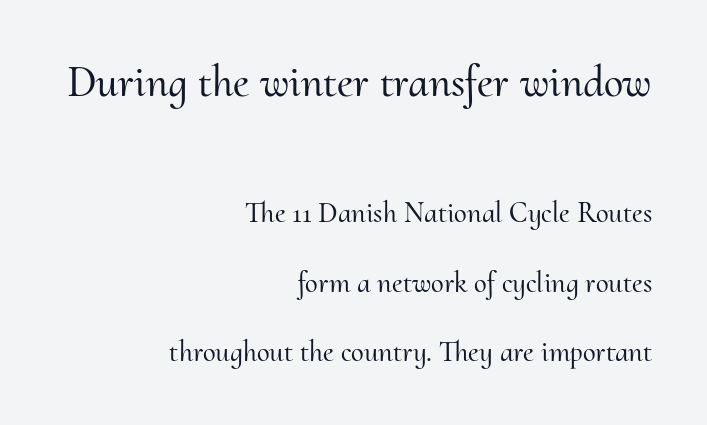
Varying glyph widths throughout — classic text-font behaviour. The passage is arranged like a letterhead date or caption credit — flush right. Rows of type keep a wide berth in the vertical direction. Look at the bottom of the vertical strokes: they flare into serifs here. The passage shown is not underscored anywhere. Upright lettering throughout.
